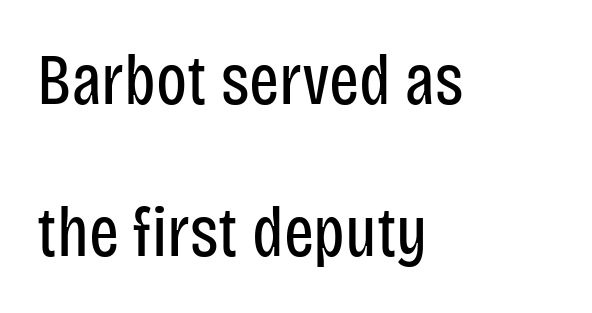
The image shows 71 px regular-weight, condensed sans-serif type, upright; set left-aligned, loose line spacing (2.14x), normal letter spacing, not underlined; low stroke contrast and a large x-height.
